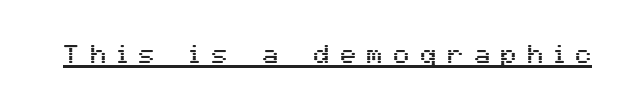
Q: Is the text italic (slanted)? A: No, it is upright.
Q: Is the text underlined? A: Yes.
Q: Is the spacing between letters normal or unusually wide? A: Unusually wide.
